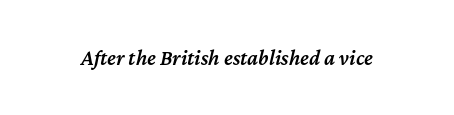
Q: Is the text bold? A: Semi-bold.
Q: Is the text italic (slanted)? A: Yes, it leans right by about 12 degrees.
Q: Is the text underlined? A: No.
Q: Is the spacing between letters normal or unusually wide? A: Normal.
